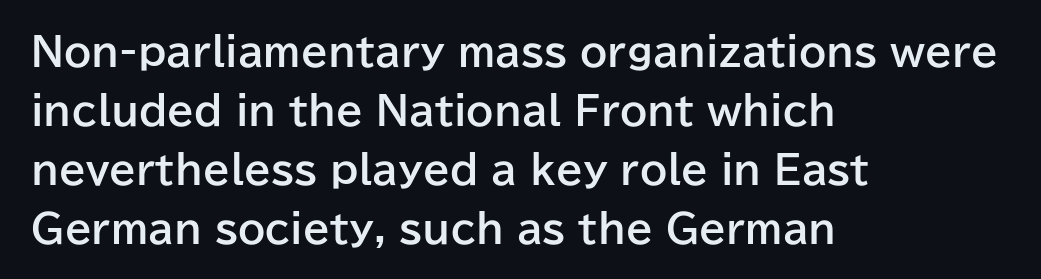
Vertical strokes here are truly vertical. Words float on clear page, feet unadorned. A typesetter would call this proportional, since set widths differ per character. Successive baselines arrive at the customary interval.
